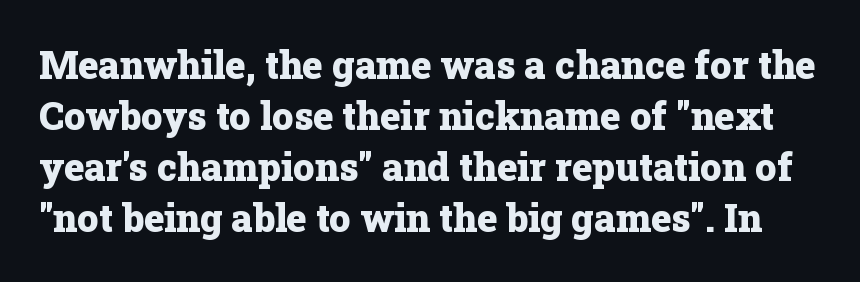
Q: Is the text bold? A: Yes.
Q: Is the text italic (slanted)? A: No, it is upright.
Q: Is the typeface a serif or a sans-serif typeface? A: Serif.
Q: Is the text underlined? A: No.
Q: Is the spacing between letters normal or unusually wide? A: Normal.
Q: Is the spacing between lines tight, normal or loose? A: Normal.
Q: Width (condensed, normal, or wide)? A: Normal.
Q: Stroke contrast? A: Low.
Q: x-height? A: Medium.
Q: Monospaced? A: No.
